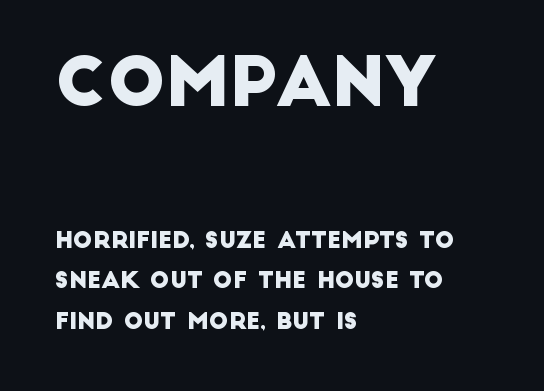
Q: Is the typeface a serif or a sans-serif typeface? A: Sans-serif.
Q: Is the text underlined? A: No.
Q: How is the paragraph aligned? A: Left-aligned.
Q: Is the spacing between letters normal or unusually wide? A: Normal.
Q: Which block of text is set in a larger size, the first (top) or the second (bottom)? A: The first (top) one.
Q: Width (condensed, normal, or wide)? A: Normal.
Q: Stroke contrast? A: Low.
Q: x-height? A: Large.
Q: Monospaced? A: No.
